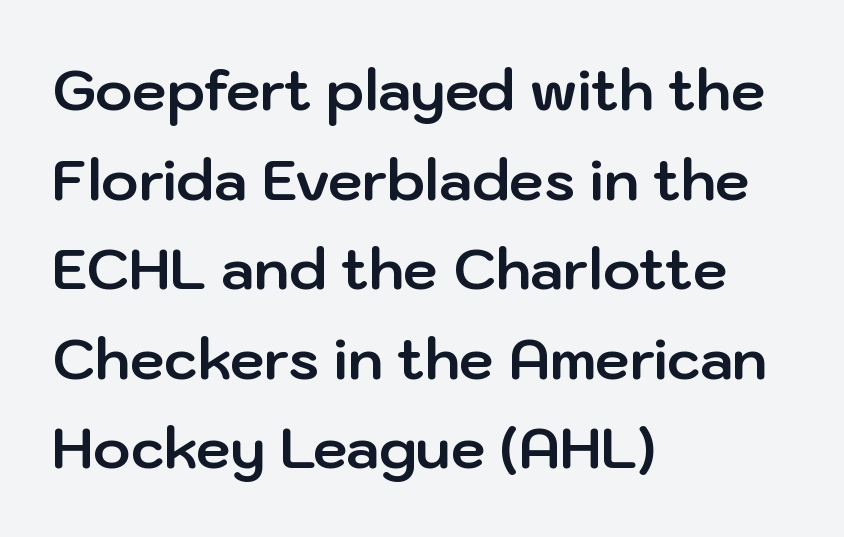
The image shows 56 px bold sans-serif type, upright; set left-aligned, normal line spacing (1.6x), normal letter spacing, not underlined; low stroke contrast and a medium x-height.
